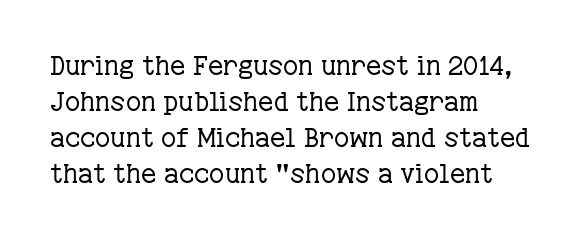
The image shows 26 px text type, upright; set left-aligned, normal line spacing (1.39x), normal letter spacing, not underlined.
